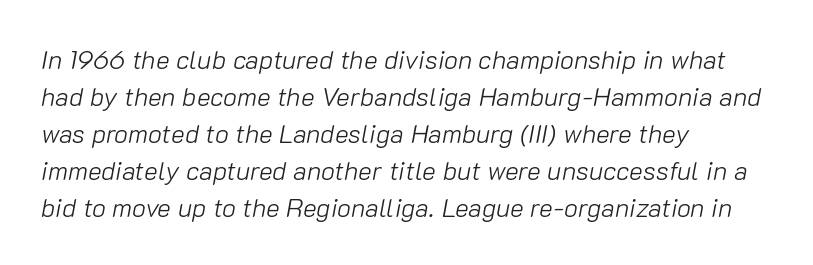
The image shows 26 px text type, italic (leaning right); set left-aligned, normal line spacing (1.42x), normal letter spacing, not underlined.
